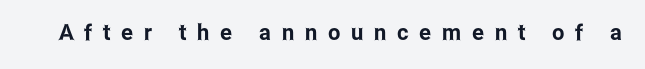
The image shows 22 px text type, upright; set unusually wide letter spacing (+0.49 em), not underlined.
